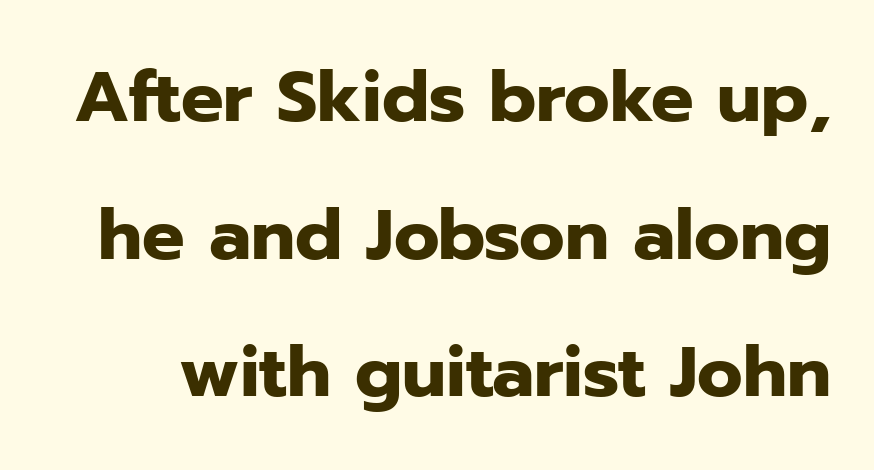
{"serif": "no", "italic": "no", "bold": "yes", "weight": "heavy", "width": "normal", "stroke_contrast": "low", "x_height": "medium", "monospaced": "no", "underline": "no", "line_spacing": "loose", "line_spacing_ratio": 1.94, "letter_spacing": "normal", "letter_spacing_em": 0.0, "glyph_px": 71}
